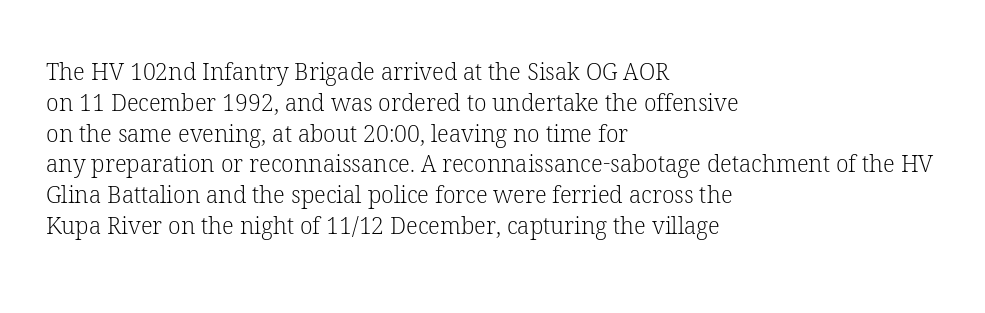
{"italic": "no", "bold": "no", "underline": "no", "align": "left", "line_spacing": "normal", "line_spacing_ratio": 1.34, "letter_spacing": "normal", "letter_spacing_em": 0.0, "glyph_px": 23}
